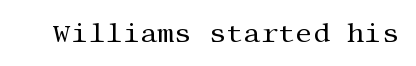
Q: Is the text bold? A: No.
Q: Is the text italic (slanted)? A: No, it is upright.
Q: Is the text underlined? A: No.
Q: Is the spacing between letters normal or unusually wide? A: Normal.
